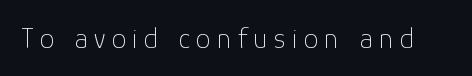
Q: Is the text bold? A: No.
Q: Is the text italic (slanted)? A: No, it is upright.
Q: Is the typeface a serif or a sans-serif typeface? A: Sans-serif.
Q: Is the text underlined? A: No.
Q: Is the spacing between letters normal or unusually wide? A: Unusually wide.
Q: Width (condensed, normal, or wide)? A: Normal.
Q: Stroke contrast? A: Low.
Q: x-height? A: Medium.
Q: Monospaced? A: No.
